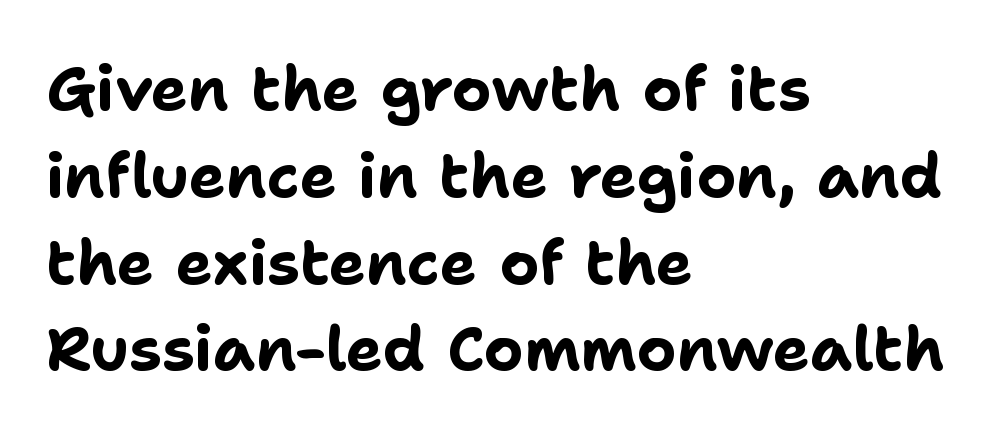
The letters sit at their default tracking, neither squeezed nor spread. Teacher's note: observe the even left margin — that is flush-left alignment. Weight check: bold — yes, fully. The font's upright variant was chosen for this text. Each new line begins a customary step beneath the previous one. A sans-serif font was chosen for this passage.
